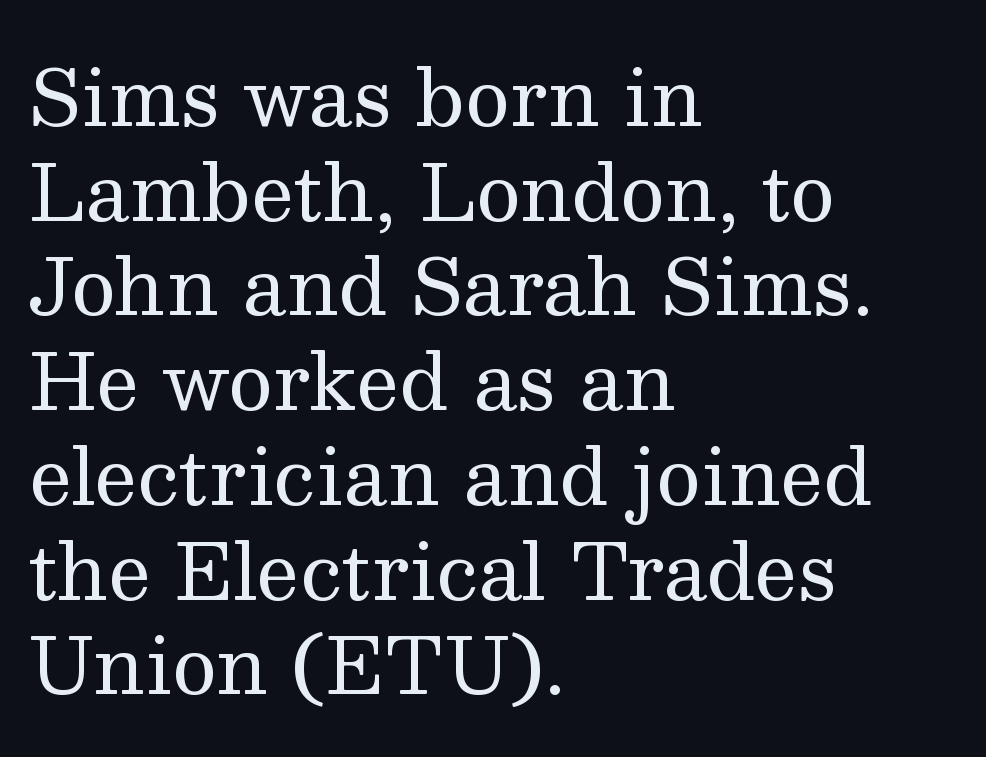
The compositor pushed each line to the left boundary. A roman cut, with each character standing at attention. Quick note: underline off. Inter-character spacing is left at the font's built-in metrics. Stem width sits at or under what a default text font uses. Spacing verdict: proportional, widths tailored to each character.
